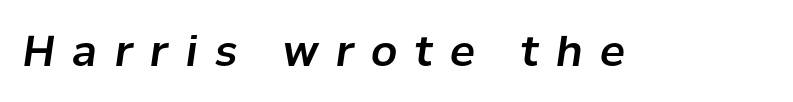
Q: Is the text italic (slanted)? A: Yes, it leans right by about 8 degrees.
Q: Is the text underlined? A: No.
Q: Is the spacing between letters normal or unusually wide? A: Unusually wide.
Q: Width (condensed, normal, or wide)? A: Normal.
Q: Stroke contrast? A: Low.
Q: x-height? A: Medium.
Q: Monospaced? A: No.
